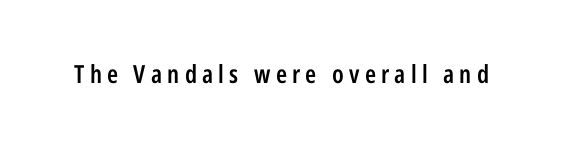
The image shows 25 px text type, upright; set unusually wide letter spacing (+0.21 em), not underlined.
